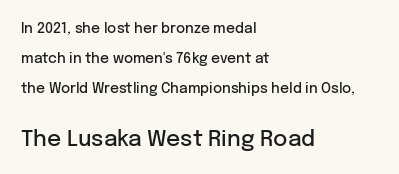
Here the glyphs are tracked normally, forming tight word shapes. The zone under the glyphs is completely vacant. Airy leading. The letters stand upright; this is a roman face. The paragraph shown leans on its left margin. Every letter is mildly thick-stroked: semibold rather than bold.
